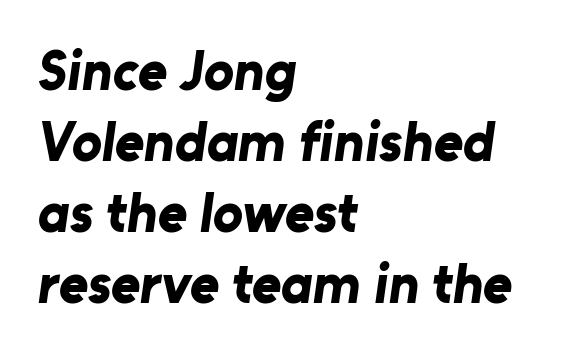
Q: Is the text bold? A: Yes.
Q: Is the typeface a serif or a sans-serif typeface? A: Sans-serif.
Q: Is the text underlined? A: No.
Q: How is the paragraph aligned? A: Left-aligned.
Q: Is the spacing between letters normal or unusually wide? A: Normal.
Q: Is the spacing between lines tight, normal or loose? A: Normal.
Q: Width (condensed, normal, or wide)? A: Normal.
Q: Stroke contrast? A: Low.
Q: x-height? A: Medium.
Q: Monospaced? A: No.
